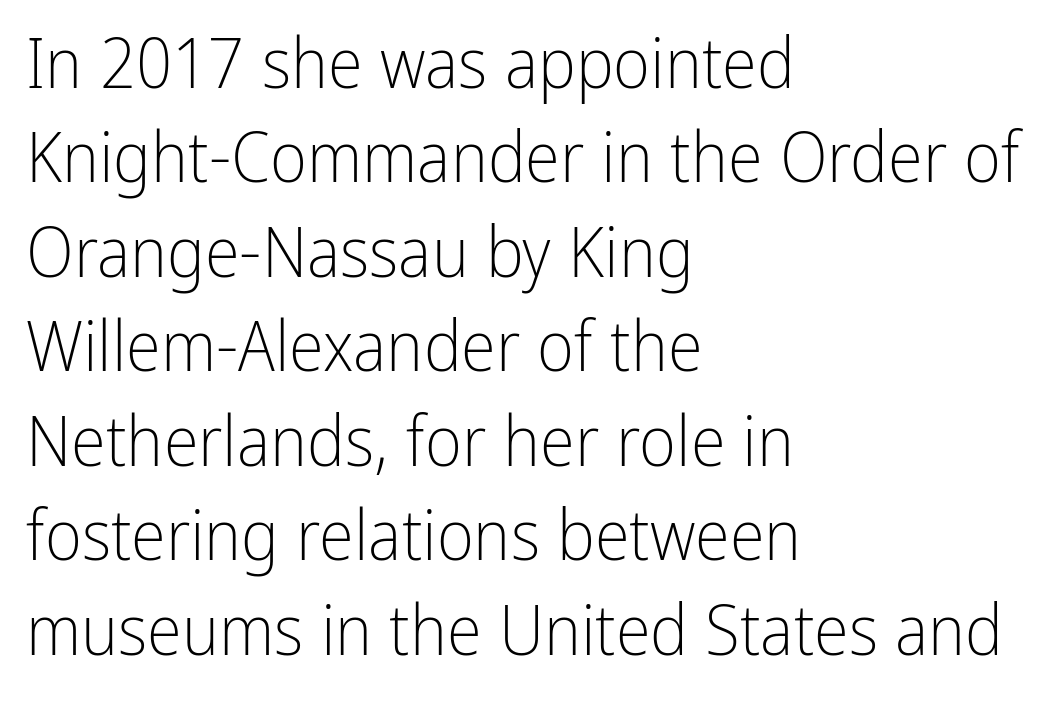
Q: Is the text bold? A: No.
Q: Is the text italic (slanted)? A: No, it is upright.
Q: Is the typeface a serif or a sans-serif typeface? A: Sans-serif.
Q: Is the text underlined? A: No.
Q: How is the paragraph aligned? A: Left-aligned.
Q: Is the spacing between letters normal or unusually wide? A: Normal.
Q: Is the spacing between lines tight, normal or loose? A: Normal.
Q: Width (condensed, normal, or wide)? A: Condensed.
Q: Stroke contrast? A: Low.
Q: x-height? A: Medium.
Q: Monospaced? A: No.
